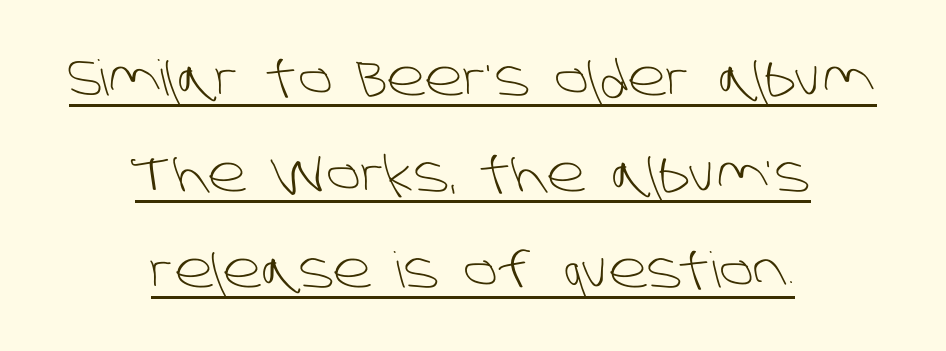
{"serif": "no", "bold": "no", "weight": "light", "width": "normal", "stroke_contrast": "low", "x_height": "large", "monospaced": "no", "underline": "yes", "align": "center", "line_spacing": "loose", "line_spacing_ratio": 1.96, "letter_spacing": "normal", "letter_spacing_em": 0.0, "glyph_px": 49}
